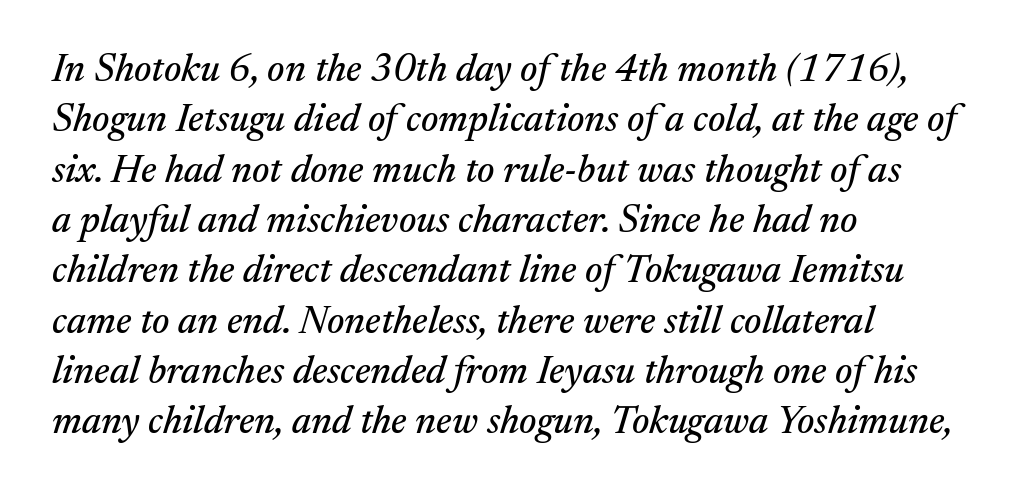
Q: Is the text italic (slanted)? A: Yes, it leans right by about 17 degrees.
Q: Is the typeface a serif or a sans-serif typeface? A: Serif.
Q: Is the text underlined? A: No.
Q: How is the paragraph aligned? A: Left-aligned.
Q: Is the spacing between letters normal or unusually wide? A: Normal.
Q: Is the spacing between lines tight, normal or loose? A: Normal.
Q: Width (condensed, normal, or wide)? A: Normal.
Q: Stroke contrast? A: Medium.
Q: x-height? A: Medium.
Q: Monospaced? A: No.
